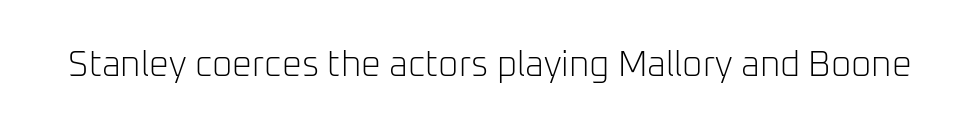
A typesetter would label this face a sans. A roman cut, with each character standing at attention. Type without underlining. Proportional: the letters do not fall into vertical columns. The characters are drawn with everyday or finer stroke widths.
